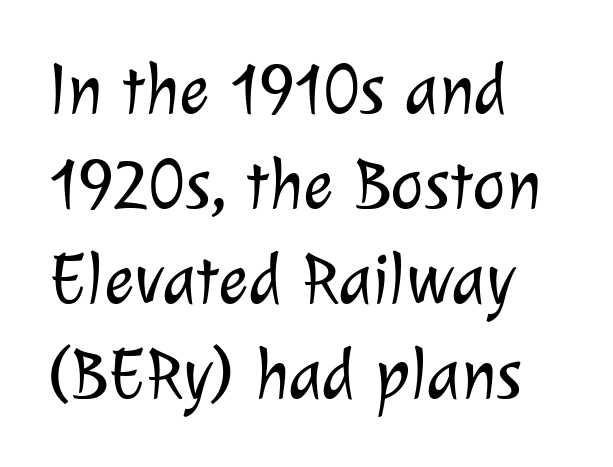
Short and long lines alike share a common starting point at left. The characters are drawn with everyday or finer stroke widths. These lines sit exactly where default settings would place them. Quick note: underline off. You could not count columns in this text — the font is proportionally spaced.
